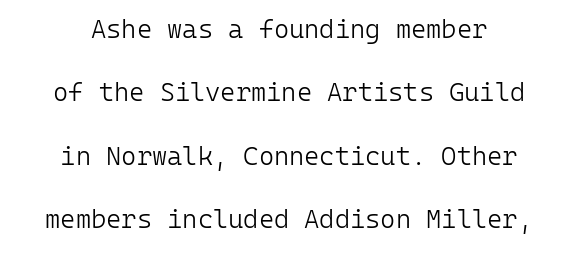
Q: Is the text bold? A: No.
Q: Is the text italic (slanted)? A: No, it is upright.
Q: Is the text underlined? A: No.
Q: How is the paragraph aligned? A: Centered.
Q: Is the spacing between letters normal or unusually wide? A: Normal.
Q: Is the spacing between lines tight, normal or loose? A: Loose.
